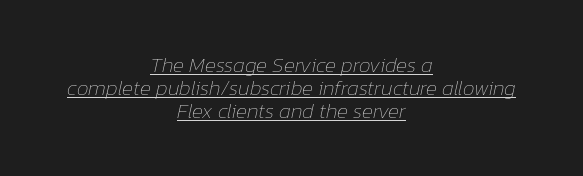
The image shows 21 px text type, italic (leaning right); set centered, tight line spacing (1.1x), normal letter spacing, underlined.
